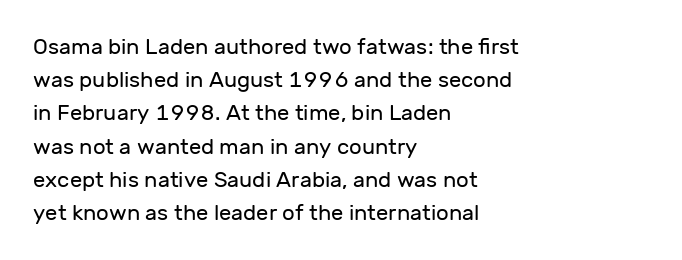
{"italic": "no", "bold": "no", "underline": "no", "align": "left", "line_spacing": "normal", "line_spacing_ratio": 1.51, "letter_spacing": "normal", "letter_spacing_em": 0.0, "glyph_px": 22}
